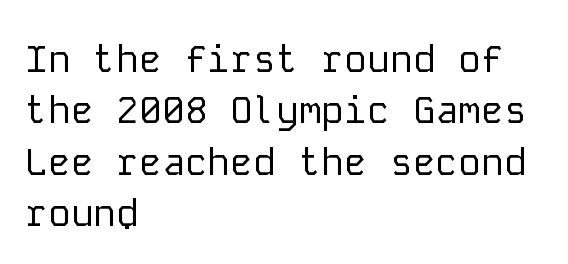
Q: Is the text bold? A: No.
Q: Is the text italic (slanted)? A: No, it is upright.
Q: Is the typeface a serif or a sans-serif typeface? A: Sans-serif.
Q: Is the text underlined? A: No.
Q: How is the paragraph aligned? A: Left-aligned.
Q: Is the spacing between letters normal or unusually wide? A: Normal.
Q: Is the spacing between lines tight, normal or loose? A: Normal.
Q: Width (condensed, normal, or wide)? A: Normal.
Q: Stroke contrast? A: Low.
Q: x-height? A: Medium.
Q: Monospaced? A: Yes.
